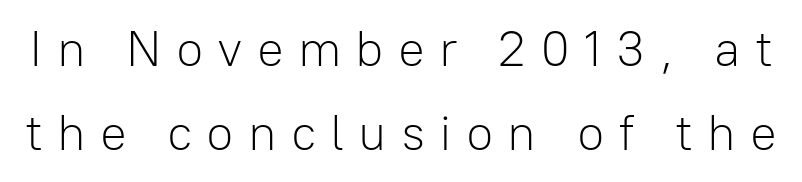
{"serif": "no", "italic": "no", "bold": "no", "weight": "light", "width": "normal", "stroke_contrast": "low", "x_height": "medium", "monospaced": "no", "underline": "no", "line_spacing": "normal", "line_spacing_ratio": 1.69, "letter_spacing": "wide", "letter_spacing_em": 0.28, "glyph_px": 50}
